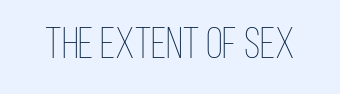
Q: Is the text bold? A: No.
Q: Is the text italic (slanted)? A: No, it is upright.
Q: Is the text underlined? A: No.
Q: Is the spacing between letters normal or unusually wide? A: Normal.
Q: Width (condensed, normal, or wide)? A: Condensed.
Q: Stroke contrast? A: Low.
Q: x-height? A: Large.
Q: Monospaced? A: No.
